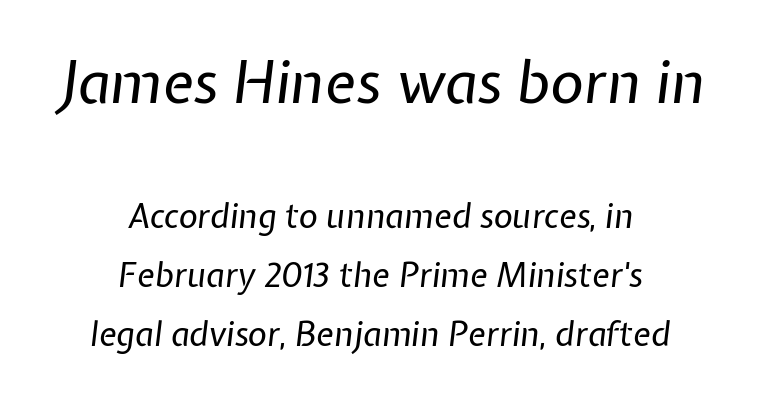
Q: Is the text bold? A: No.
Q: Is the text italic (slanted)? A: Yes, it leans right by about 7 degrees.
Q: Is the text underlined? A: No.
Q: How is the paragraph aligned? A: Centered.
Q: Is the spacing between letters normal or unusually wide? A: Normal.
Q: Which block of text is set in a larger size, the first (top) or the second (bottom)? A: The first (top) one.
Q: Width (condensed, normal, or wide)? A: Normal.
Q: Stroke contrast? A: Low.
Q: x-height? A: Medium.
Q: Monospaced? A: No.
